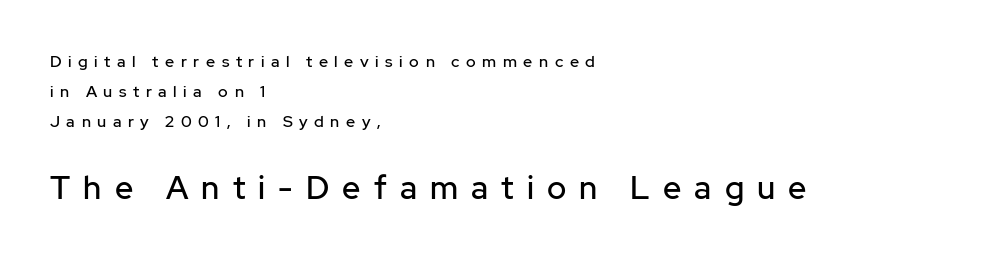
Q: Is the text italic (slanted)? A: No, it is upright.
Q: Is the typeface a serif or a sans-serif typeface? A: Sans-serif.
Q: Is the text underlined? A: No.
Q: How is the paragraph aligned? A: Left-aligned.
Q: Is the spacing between letters normal or unusually wide? A: Unusually wide.
Q: Which block of text is set in a larger size, the first (top) or the second (bottom)? A: The second (bottom) one.
Q: Width (condensed, normal, or wide)? A: Normal.
Q: Stroke contrast? A: Low.
Q: x-height? A: Medium.
Q: Monospaced? A: No.
